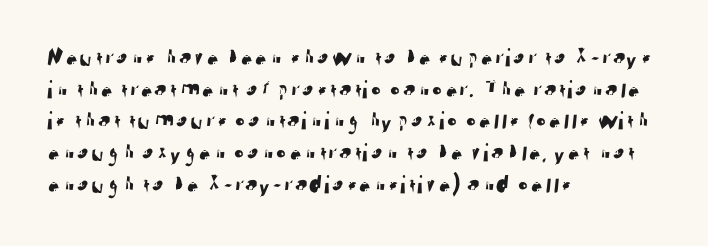
Q: Is the text underlined? A: No.
Q: How is the paragraph aligned? A: Left-aligned.
Q: Is the spacing between letters normal or unusually wide? A: Normal.
